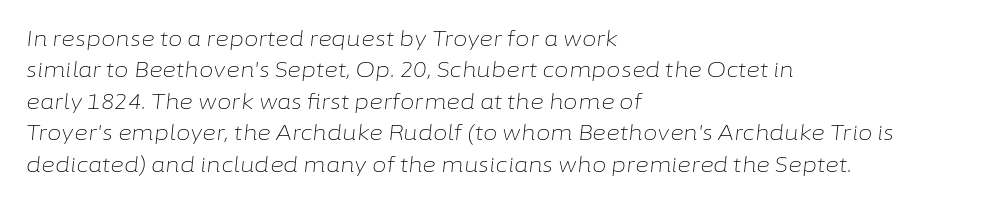
{"italic": "yes", "lean": "right", "slant_degrees": 6, "bold": "no", "underline": "no", "align": "left", "line_spacing": "normal", "line_spacing_ratio": 1.5, "letter_spacing": "normal", "letter_spacing_em": 0.0, "glyph_px": 21}
